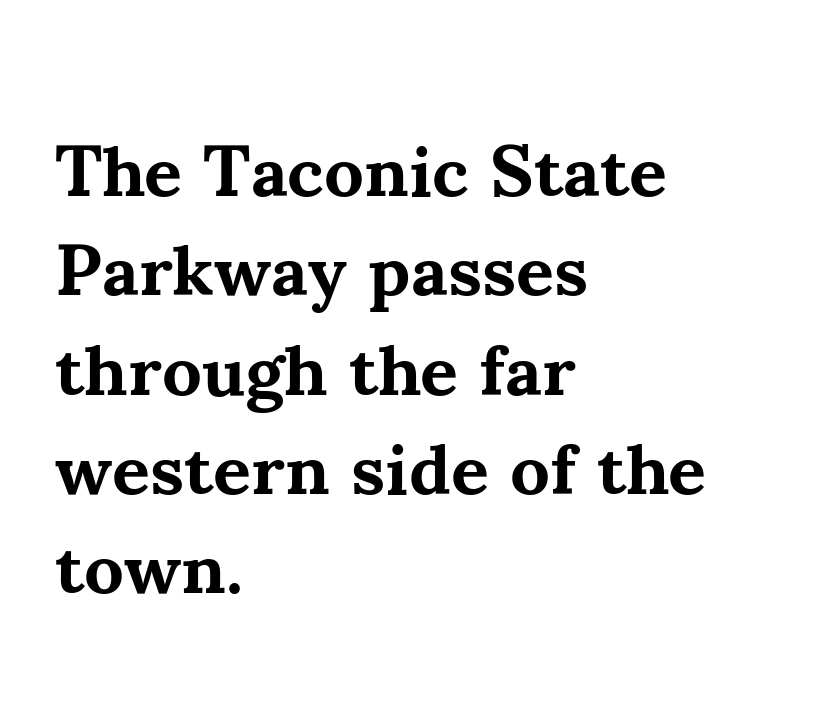
Notice how the stems are strictly vertical — no italics here. What's the leading like? Ordinary, nothing unusual. Caption: bold face, heavy strokes. The foot of each line stays bare and open. The tracking reads as untouched default to a designer's eye. Proportional: the letters do not fall into vertical columns.
